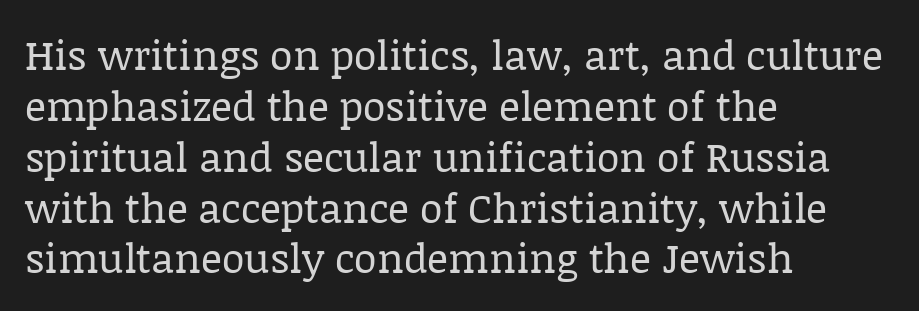
The image shows 41 px regular-weight serif type, upright; set left-aligned, line spacing 1.24x, normal letter spacing, not underlined; low stroke contrast and a large x-height.
